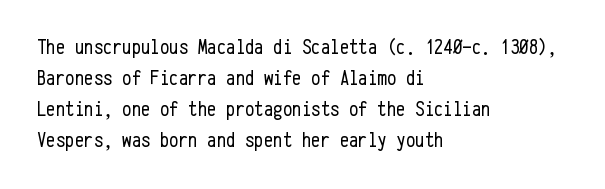
If you drew a line through each stem, it would be perfectly vertical. Leftover space on each line is placed entirely after the last word. The vertical gap from one line to the next is medium. The specimen omits any rule beneath the text block's lines.
